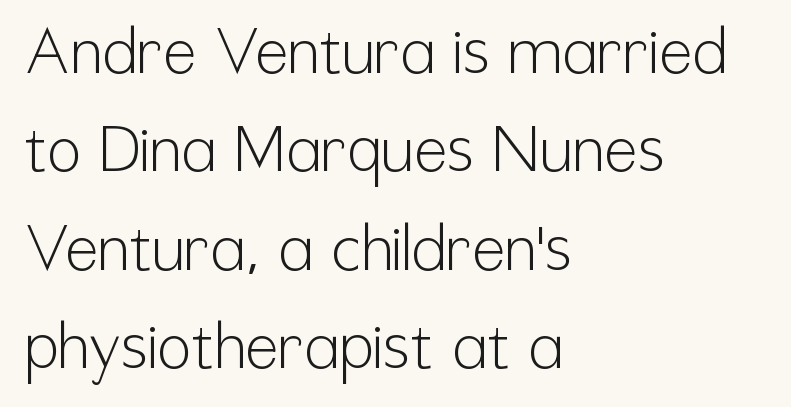
{"serif": "no", "italic": "no", "bold": "no", "weight": "light", "width": "condensed", "stroke_contrast": "low", "x_height": "medium", "monospaced": "no", "underline": "no", "align": "left", "line_spacing": "normal", "line_spacing_ratio": 1.56, "letter_spacing": "normal", "letter_spacing_em": 0.0, "glyph_px": 63}
